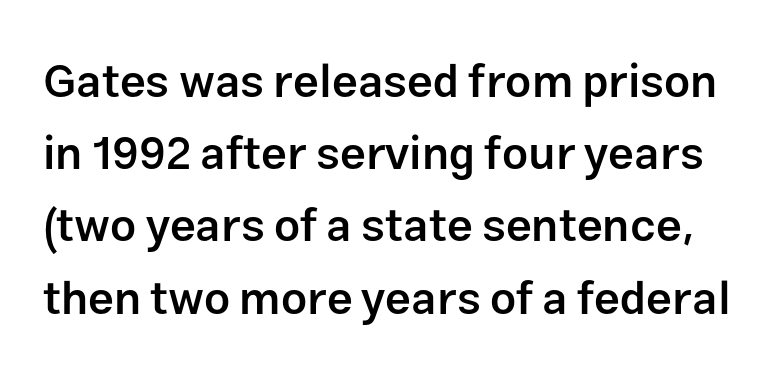
Q: Is the text bold? A: Semi-bold.
Q: Is the text italic (slanted)? A: No, it is upright.
Q: Is the typeface a serif or a sans-serif typeface? A: Sans-serif.
Q: Is the text underlined? A: No.
Q: Is the spacing between letters normal or unusually wide? A: Normal.
Q: Is the spacing between lines tight, normal or loose? A: Normal.
Q: Width (condensed, normal, or wide)? A: Normal.
Q: Stroke contrast? A: Low.
Q: x-height? A: Medium.
Q: Monospaced? A: No.
